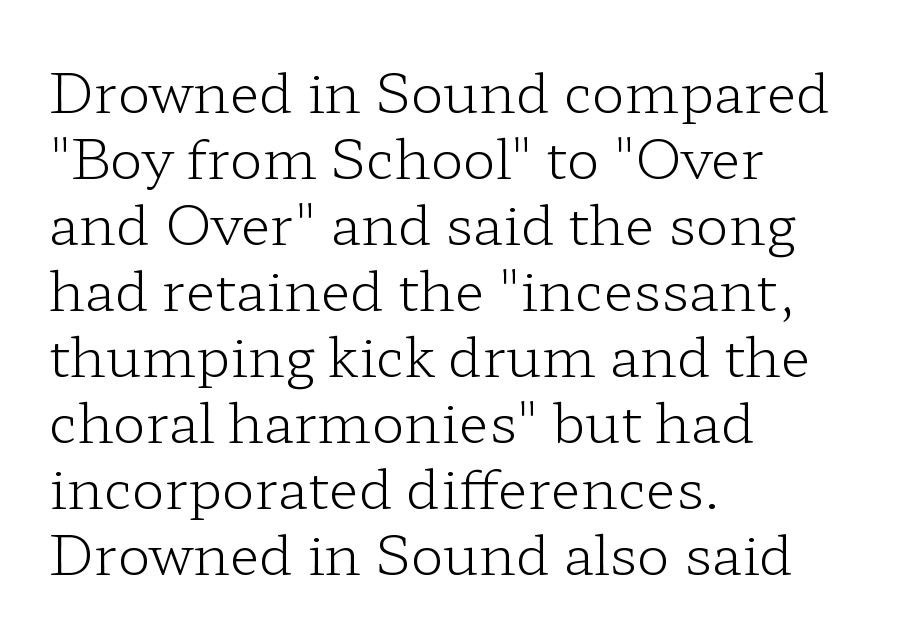
Q: Is the text bold? A: No.
Q: Is the text italic (slanted)? A: No, it is upright.
Q: Is the typeface a serif or a sans-serif typeface? A: Serif.
Q: Is the text underlined? A: No.
Q: How is the paragraph aligned? A: Left-aligned.
Q: Is the spacing between letters normal or unusually wide? A: Normal.
Q: Width (condensed, normal, or wide)? A: Wide.
Q: Stroke contrast? A: Low.
Q: x-height? A: Medium.
Q: Monospaced? A: No.
